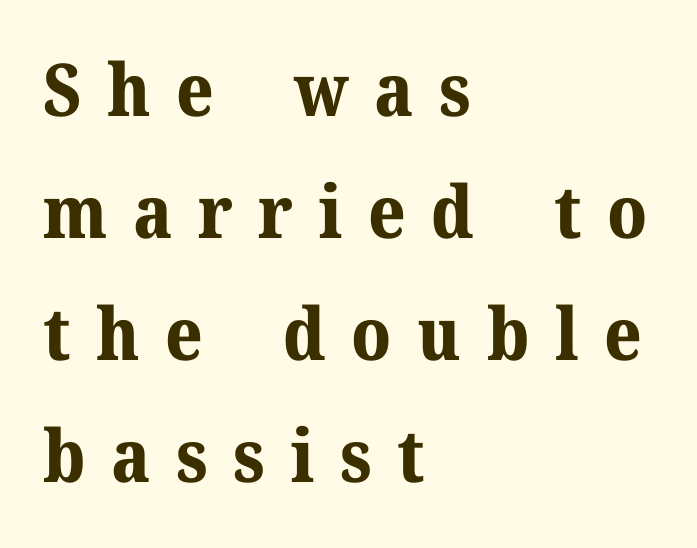
This rendering widens character spacing well past its baseline value. Its strokes are broad and dark, the hallmark of bold type. The typography opts for an upright posture over an oblique one. The baseline area is clear. Casual observation: everything's shoved over to the left. Compared with typical paragraphs, the rows here are spaced about the same.
